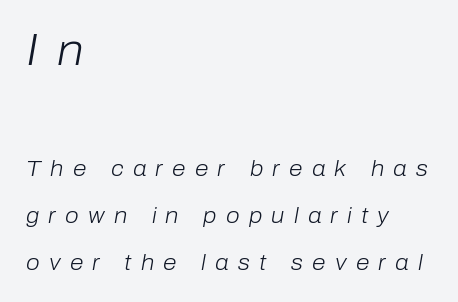
The image shows 44 px light type, italic (leaning right); set left-aligned, loose line spacing (2.15x), unusually wide letter spacing (+0.42 em), not underlined; the first (top) block is 2.0x larger; low stroke contrast and a medium x-height.
